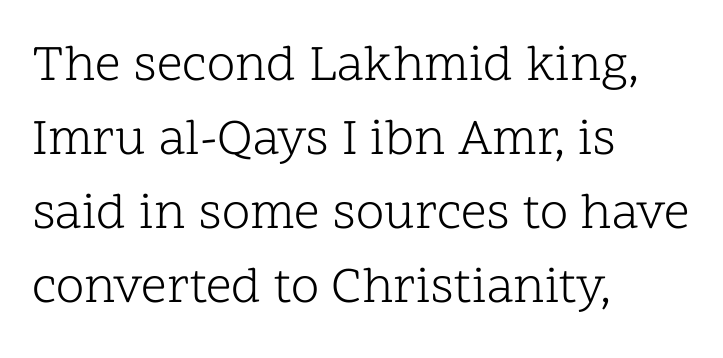
Character widths vary here, with narrow letters taking less room than wide ones. These lines keep a tight, regular rhythm from letter to letter. This block has exactly the height ordinary leading produces. The compositor pushed each line to the left boundary. Each stroke keeps to a modest, everyday thickness or less. Just letters on the line, the space beneath them empty.
